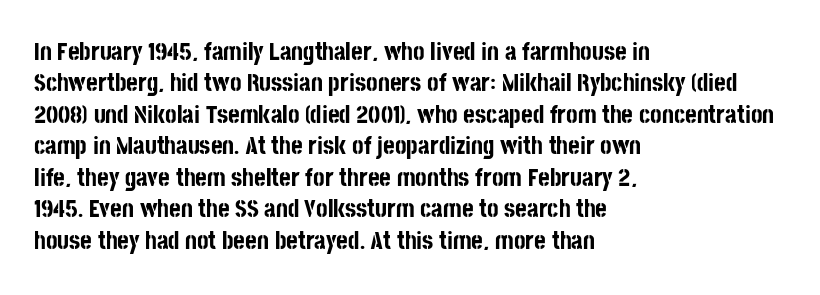
The image shows 25 px bold type, upright; set left-aligned, normal line spacing (1.26x), normal letter spacing, not underlined.
